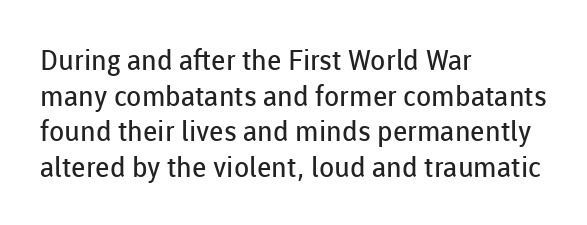
The image shows 28 px regular-weight sans-serif type, upright; set left-aligned, normal line spacing (1.27x), normal letter spacing, not underlined; low stroke contrast and a medium x-height.
